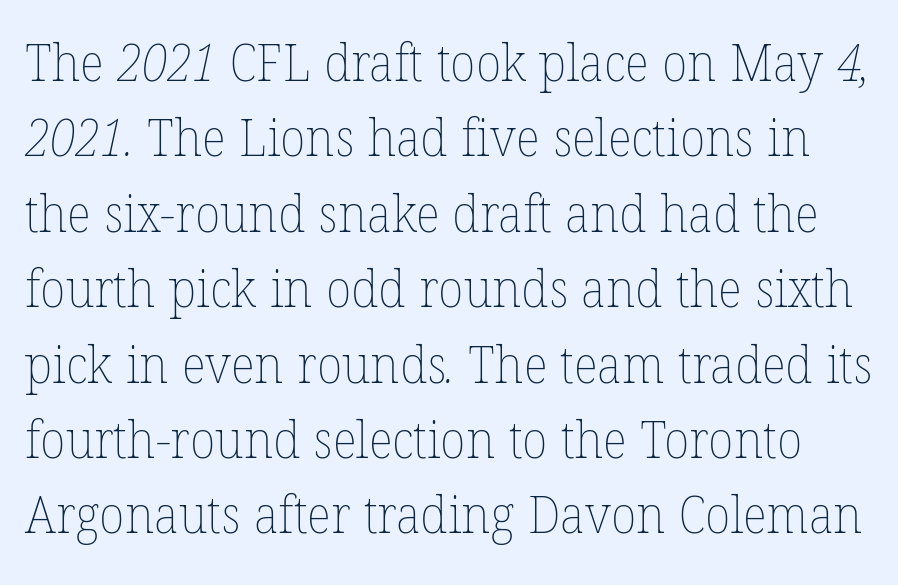
The image shows 52 px thin type; set normal line spacing (1.45x), normal letter spacing, not underlined; low stroke contrast and a medium x-height.
